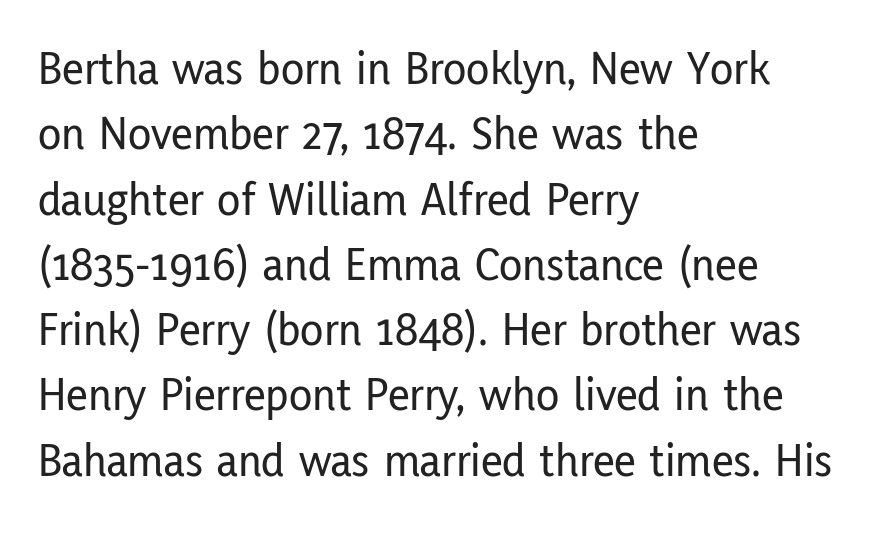
Q: Is the text italic (slanted)? A: No, it is upright.
Q: Is the typeface a serif or a sans-serif typeface? A: Sans-serif.
Q: Is the text underlined? A: No.
Q: How is the paragraph aligned? A: Left-aligned.
Q: Is the spacing between letters normal or unusually wide? A: Normal.
Q: Is the spacing between lines tight, normal or loose? A: Normal.
Q: Width (condensed, normal, or wide)? A: Condensed.
Q: Stroke contrast? A: Low.
Q: x-height? A: Medium.
Q: Monospaced? A: No.
